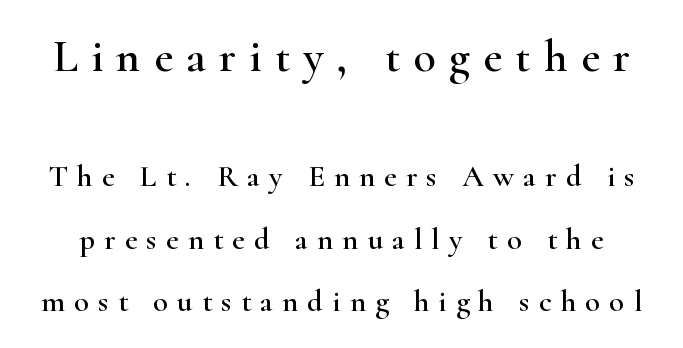
Q: Is the text italic (slanted)? A: No, it is upright.
Q: Is the typeface a serif or a sans-serif typeface? A: Serif.
Q: Is the text underlined? A: No.
Q: Is the spacing between letters normal or unusually wide? A: Unusually wide.
Q: Is the spacing between lines tight, normal or loose? A: Loose.
Q: Which block of text is set in a larger size, the first (top) or the second (bottom)? A: The first (top) one.
Q: Width (condensed, normal, or wide)? A: Wide.
Q: Stroke contrast? A: High.
Q: x-height? A: Small.
Q: Monospaced? A: No.
